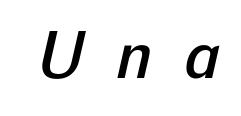
Q: Is the text bold? A: Semi-bold.
Q: Is the typeface a serif or a sans-serif typeface? A: Sans-serif.
Q: Is the text underlined? A: No.
Q: Is the spacing between letters normal or unusually wide? A: Unusually wide.
Q: Width (condensed, normal, or wide)? A: Normal.
Q: Stroke contrast? A: Low.
Q: x-height? A: Medium.
Q: Monospaced? A: No.
